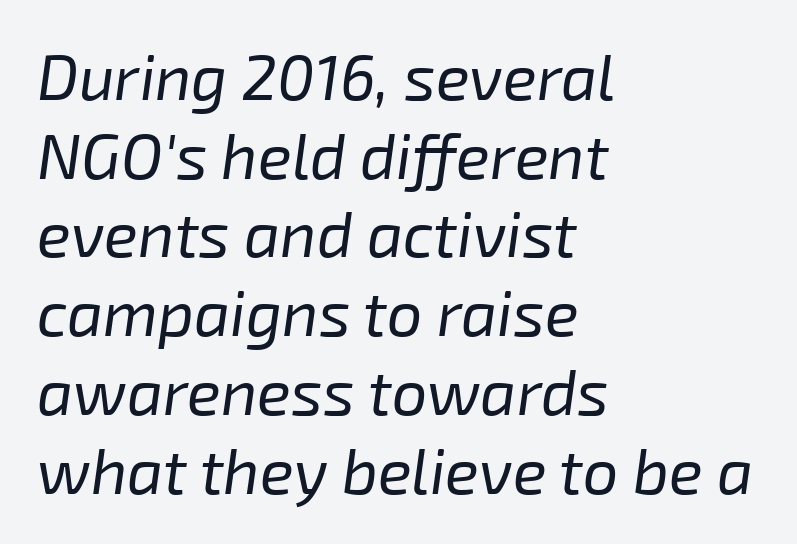
The rendering uses natural spacing where letterforms have individual widths. Vertical spacing — default. If you drew a ruler down the left edge, every line would touch it. Letters rest on an invisible, unmarked baseline. Vertical stems look standard width or narrower in stroke. The face used here is rendered with its standard letterfit.
